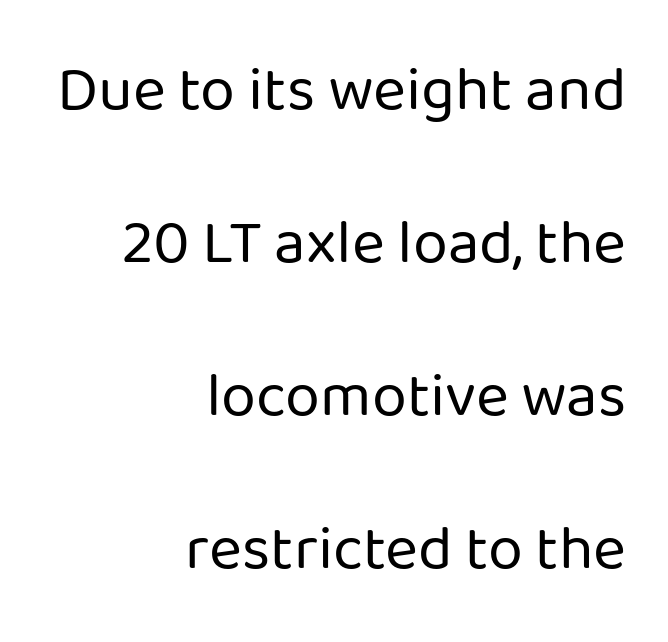
Q: Is the text bold? A: No.
Q: Is the text italic (slanted)? A: No, it is upright.
Q: Is the typeface a serif or a sans-serif typeface? A: Sans-serif.
Q: Is the text underlined? A: No.
Q: How is the paragraph aligned? A: Right-aligned.
Q: Is the spacing between letters normal or unusually wide? A: Normal.
Q: Is the spacing between lines tight, normal or loose? A: Loose.
Q: Width (condensed, normal, or wide)? A: Normal.
Q: Stroke contrast? A: Low.
Q: x-height? A: Medium.
Q: Monospaced? A: No.
